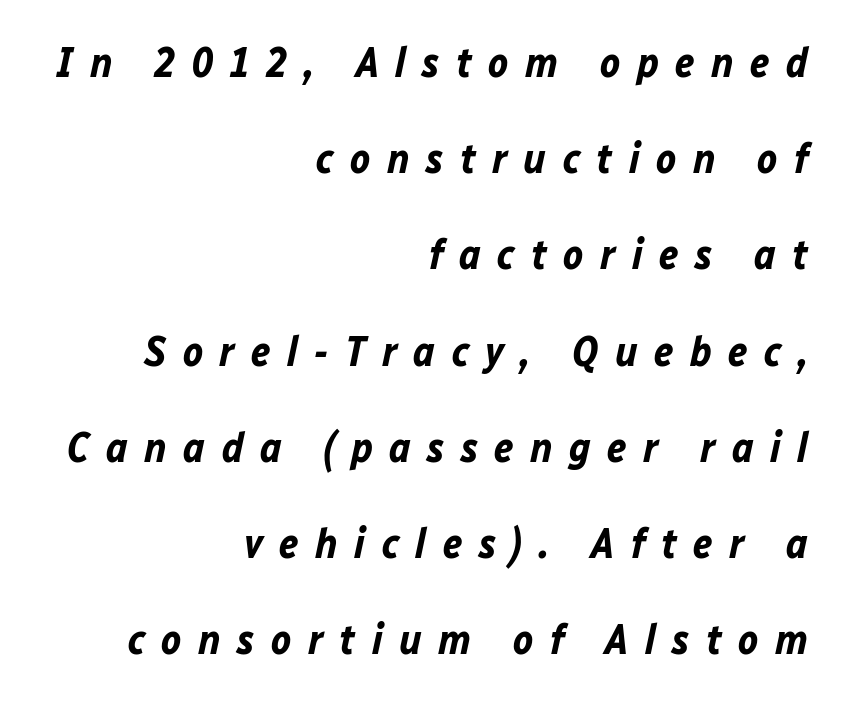
The image shows 42 px bold type, italic (leaning right); set right-aligned, loose line spacing (2.29x), unusually wide letter spacing (+0.39 em), not underlined; low stroke contrast and a medium x-height.
